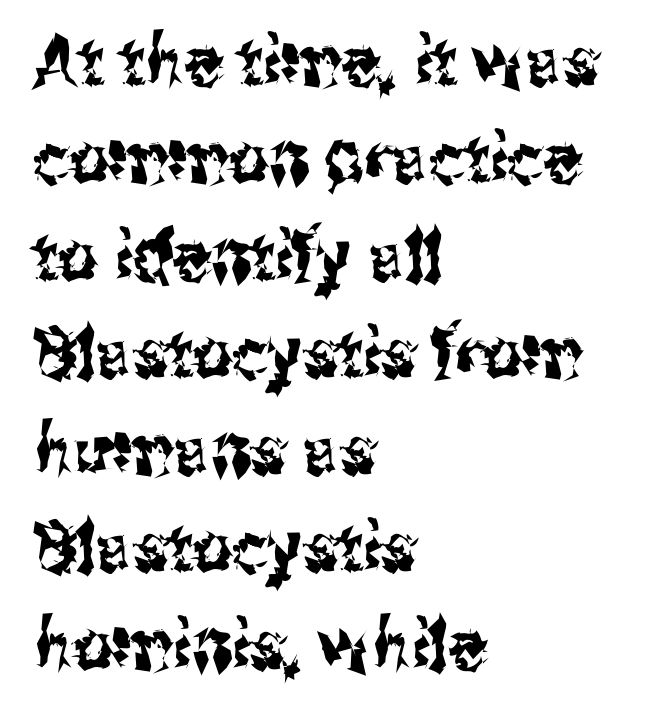
The image shows 69 px condensed sans-serif type, upright; set left-aligned, normal line spacing (1.41x), normal letter spacing, not underlined; medium stroke contrast and a medium x-height.
